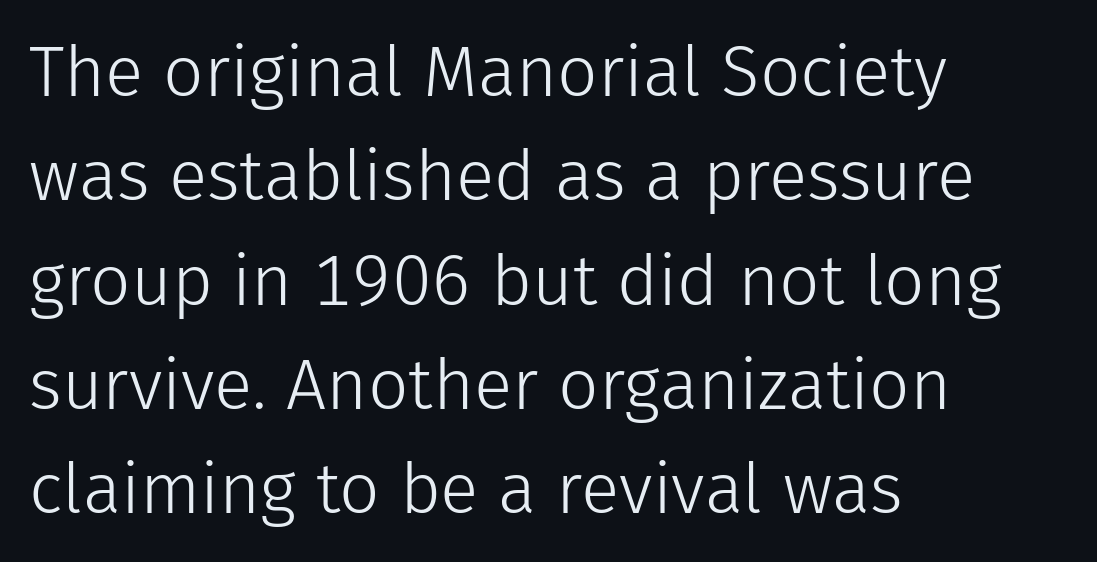
Type without underlining. All the whitespace from short lines collects on the right. This sample keeps an unexceptional amount of space between lines. This rendering employs a face without finishing strokes, i.e., a sans-serif. Is the stroke heavy? The answer is a plain regular-or-lighter. Think of a printed novel: that variable character pitch is what you see here.
